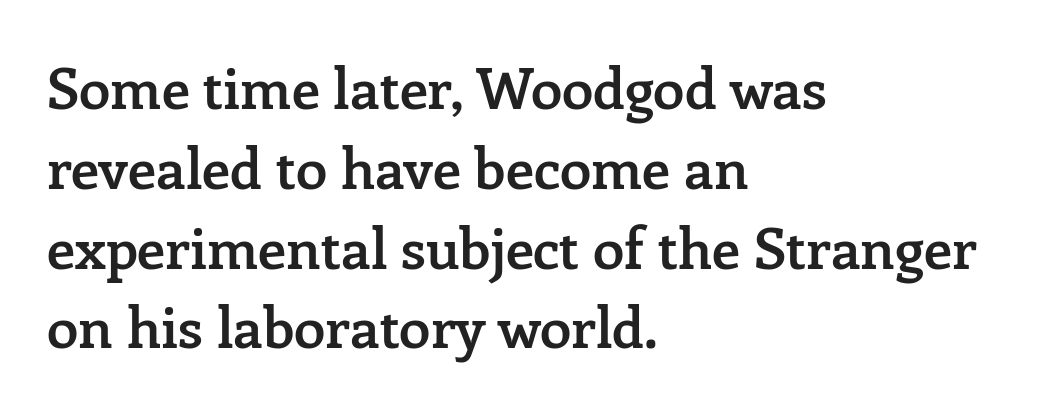
The image shows 57 px semibold serif type, upright; set left-aligned, normal line spacing (1.4x), normal letter spacing, not underlined; low stroke contrast and a medium x-height.
